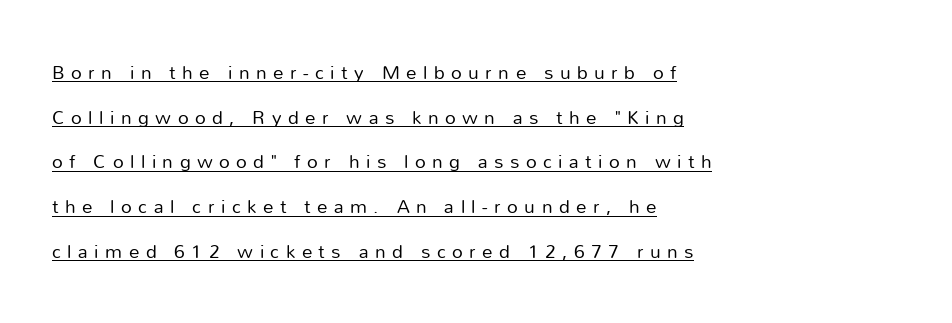
The image shows 21 px text type, upright; set left-aligned, loose line spacing (2.13x), unusually wide letter spacing (+0.31 em), underlined.
